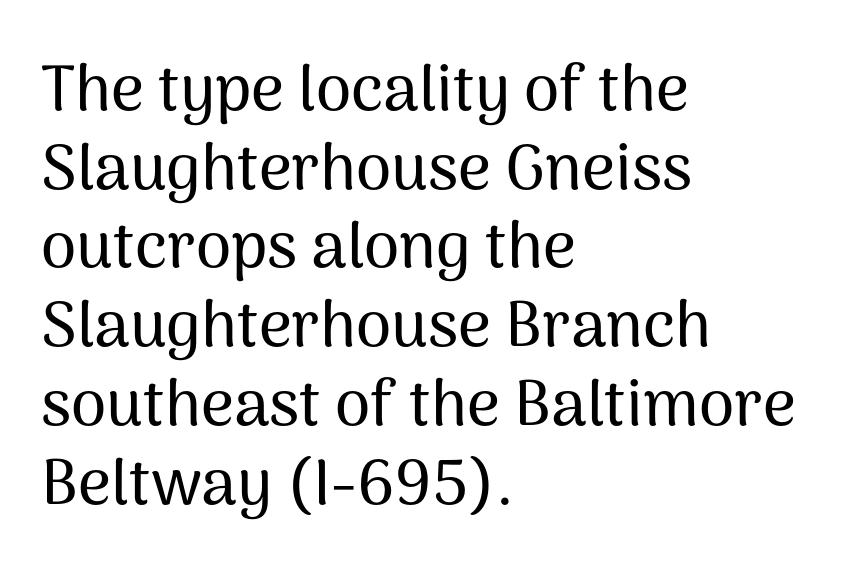
Q: Is the text italic (slanted)? A: No, it is upright.
Q: Is the typeface a serif or a sans-serif typeface? A: Sans-serif.
Q: Is the text underlined? A: No.
Q: How is the paragraph aligned? A: Left-aligned.
Q: Is the spacing between letters normal or unusually wide? A: Normal.
Q: Width (condensed, normal, or wide)? A: Normal.
Q: Stroke contrast? A: Medium.
Q: x-height? A: Medium.
Q: Monospaced? A: No.
